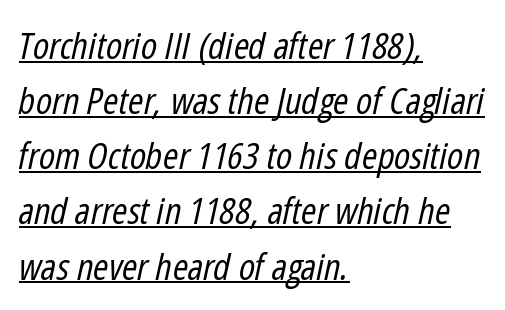
The lines in this sample share a left origin and differ only in where they stop. Honestly, the underline is the first thing you notice here. The letters advance in unequal steps, a hallmark of proportional type. The horizontal fit of the characters is conventional and even.
